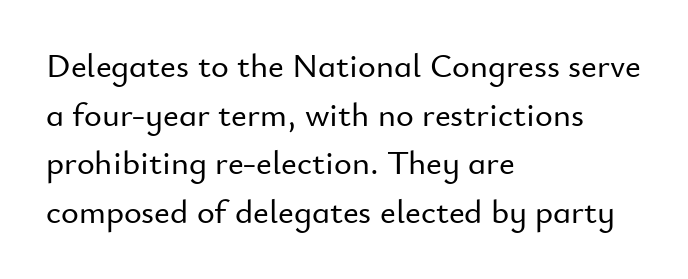
{"serif": "no", "italic": "no", "width": "normal", "stroke_contrast": "low", "x_height": "small", "monospaced": "no", "underline": "no", "align": "left", "line_spacing": "normal", "line_spacing_ratio": 1.43, "letter_spacing": "normal", "letter_spacing_em": 0.0, "glyph_px": 34}
